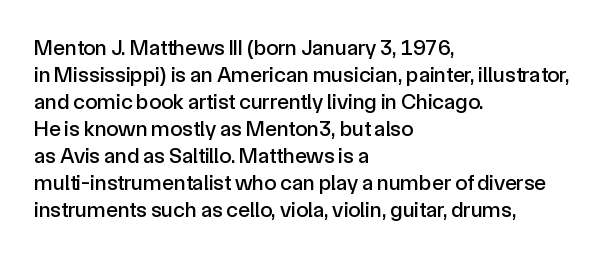
Q: Is the text italic (slanted)? A: No, it is upright.
Q: Is the text underlined? A: No.
Q: How is the paragraph aligned? A: Left-aligned.
Q: Is the spacing between letters normal or unusually wide? A: Normal.
